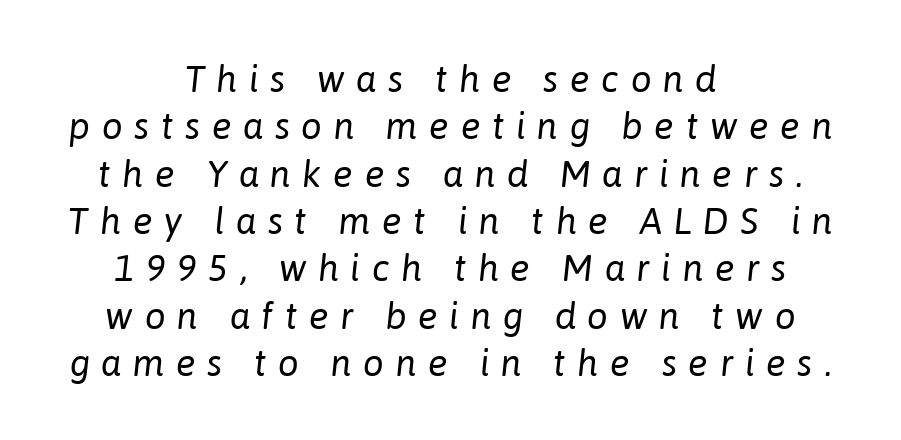
The image shows 37 px regular-weight type, italic (leaning right); set centered, normal line spacing (1.28x), unusually wide letter spacing (+0.31 em), not underlined; low stroke contrast and a medium x-height.
